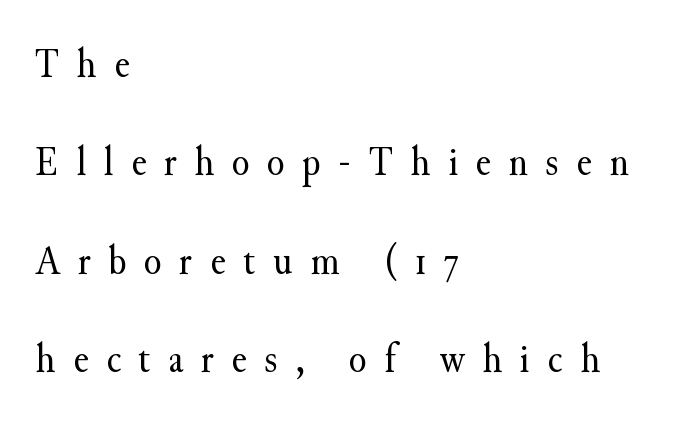
Q: Is the text bold? A: No.
Q: Is the text italic (slanted)? A: No, it is upright.
Q: Is the typeface a serif or a sans-serif typeface? A: Serif.
Q: Is the text underlined? A: No.
Q: How is the paragraph aligned? A: Left-aligned.
Q: Is the spacing between letters normal or unusually wide? A: Unusually wide.
Q: Is the spacing between lines tight, normal or loose? A: Loose.
Q: Width (condensed, normal, or wide)? A: Normal.
Q: Stroke contrast? A: Medium.
Q: x-height? A: Small.
Q: Monospaced? A: No.
